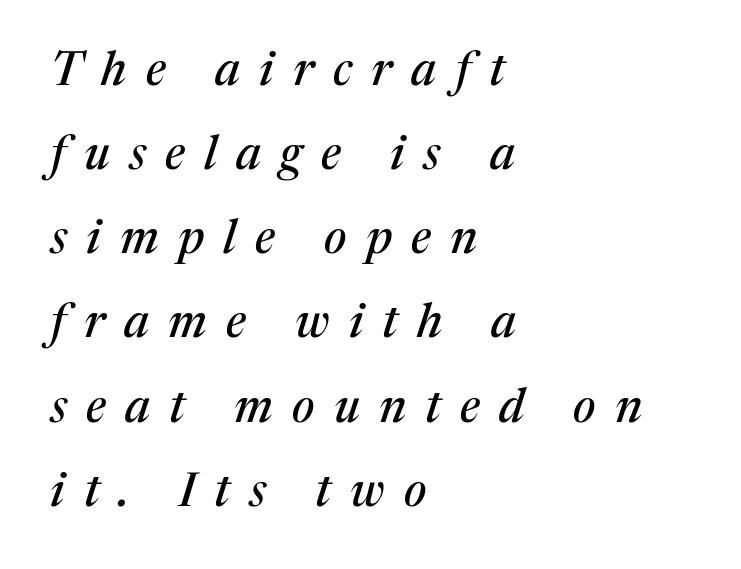
Has an underline been added? It has not. Display-style spreading of the glyphs; the letterfit is very open. Characters are canted at an angle relative to the baseline's perpendicular. Visually the block forms a straight wall on the left and a jagged coastline on the right.
